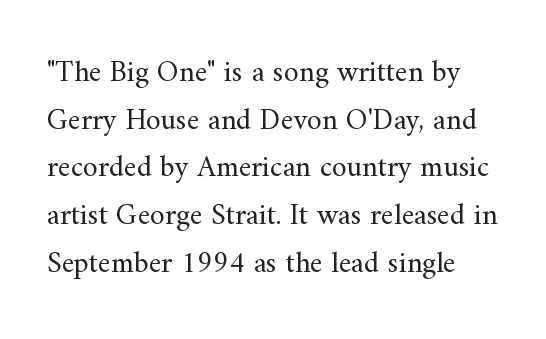
{"serif": "yes", "italic": "no", "bold": "no", "weight": "regular", "width": "normal", "stroke_contrast": "medium", "x_height": "small", "monospaced": "no", "underline": "no", "line_spacing": "normal", "line_spacing_ratio": 1.59, "letter_spacing": "normal", "letter_spacing_em": 0.0, "glyph_px": 30}
